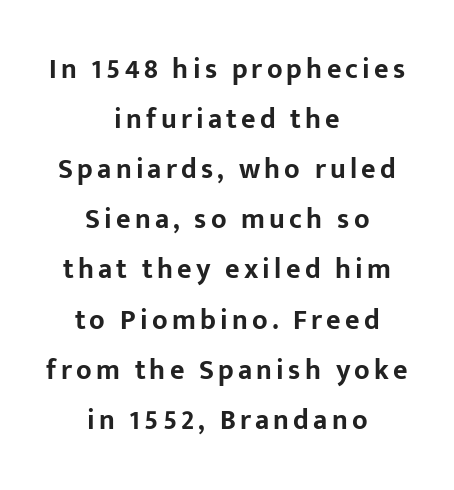
{"serif": "no", "italic": "no", "bold": "yes", "weight": "bold", "width": "normal", "stroke_contrast": "low", "x_height": "medium", "monospaced": "no", "underline": "no", "align": "center", "line_spacing_ratio": 1.79, "glyph_px": 28}
